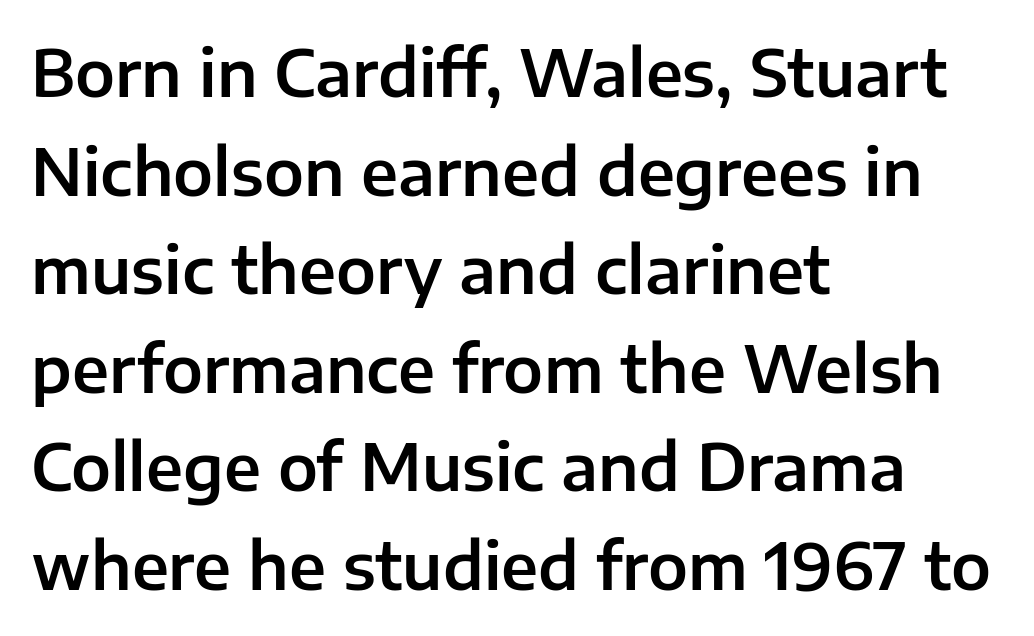
{"serif": "no", "italic": "no", "width": "normal", "stroke_contrast": "low", "x_height": "medium", "monospaced": "no", "underline": "no", "align": "left", "line_spacing": "normal", "line_spacing_ratio": 1.54, "letter_spacing": "normal", "letter_spacing_em": 0.0, "glyph_px": 64}
